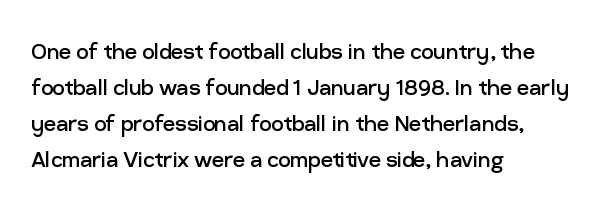
The image shows 27 px text type, upright; set left-aligned, normal line spacing (1.33x), normal letter spacing, not underlined.
